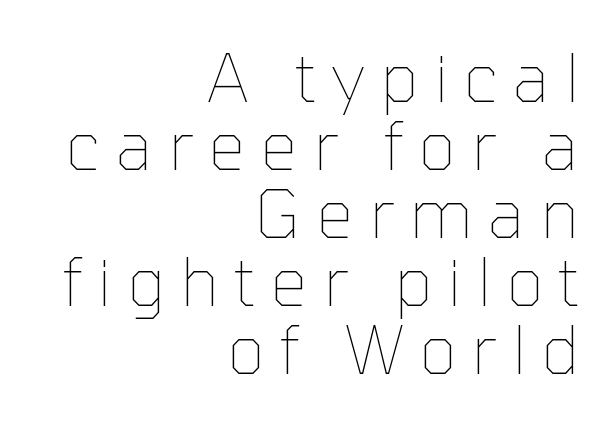
{"italic": "no", "bold": "no", "weight": "thin", "width": "normal", "stroke_contrast": "low", "x_height": "medium", "monospaced": "no", "underline": "no", "align": "right", "line_spacing": "tight", "line_spacing_ratio": 1.03, "letter_spacing": "wide", "letter_spacing_em": 0.23, "glyph_px": 66}
